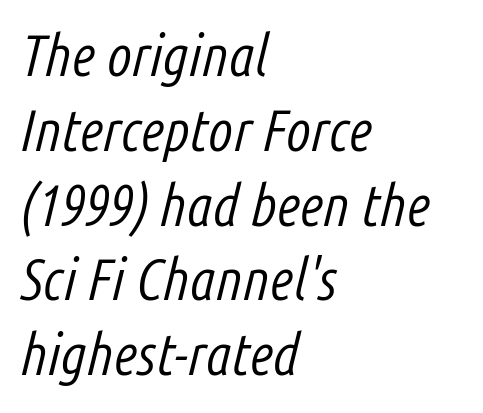
{"italic": "yes", "lean": "right", "slant_degrees": 14, "bold": "no", "weight": "light", "width": "condensed", "stroke_contrast": "low", "x_height": "medium", "monospaced": "no", "underline": "no", "align": "left", "line_spacing": "normal", "line_spacing_ratio": 1.29, "letter_spacing": "normal", "letter_spacing_em": 0.0, "glyph_px": 58}
